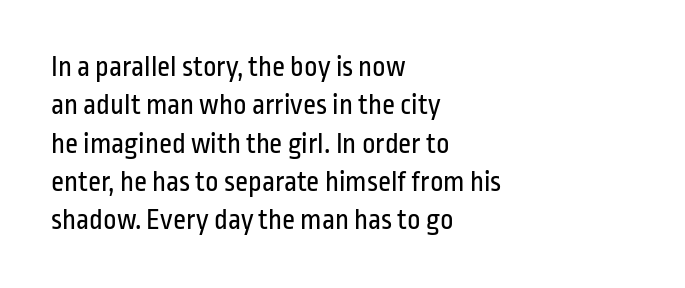
Characters follow at the spacing the type designer built in. Looks like regular typesetting: each glyph gets only the width it needs. Line spacing here is normal. Reading down the block, your eye returns to a fixed left position each line. Quick note: not italic, upright.
